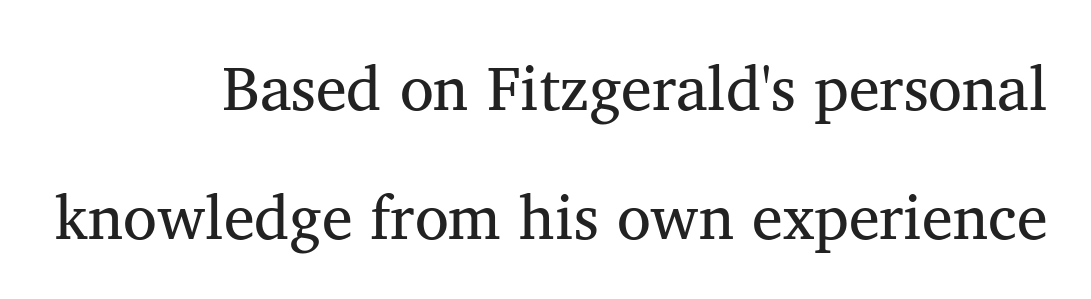
The image shows 62 px regular-weight serif type, upright; set right-aligned, loose line spacing (2.08x), normal letter spacing, not underlined; medium stroke contrast and a medium x-height.
